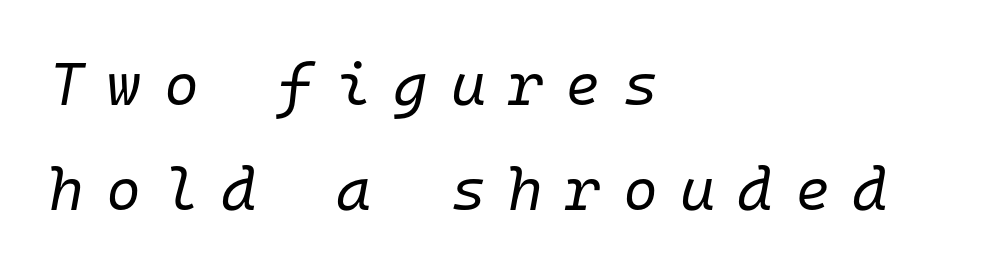
The image shows 60 px regular-weight type, italic (leaning right), monospaced; set left-aligned, line spacing 1.75x, unusually wide letter spacing (+0.37 em), not underlined; low stroke contrast and a medium x-height.
